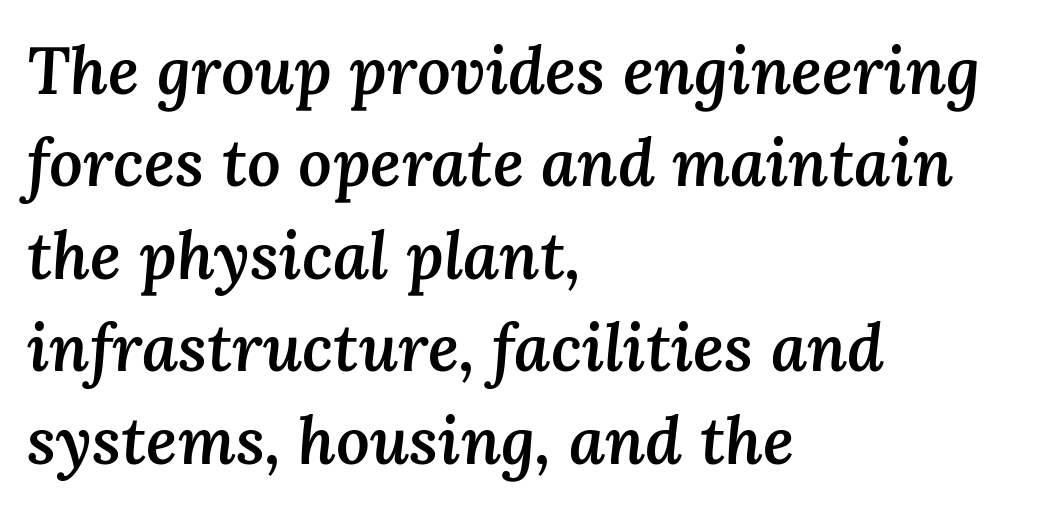
The image shows 66 px semibold type, italic (leaning right); set left-aligned, normal line spacing (1.4x), normal letter spacing, not underlined; medium stroke contrast and a medium x-height.
